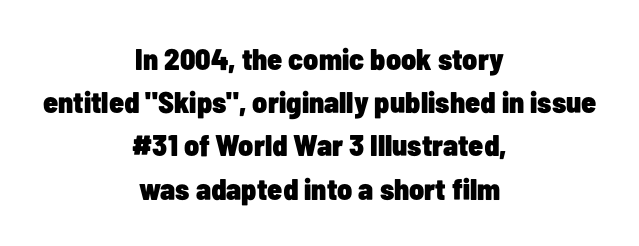
{"serif": "no", "italic": "no", "bold": "yes", "weight": "heavy", "width": "condensed", "stroke_contrast": "low", "x_height": "medium", "monospaced": "no", "underline": "no", "align": "center", "line_spacing": "normal", "line_spacing_ratio": 1.44, "letter_spacing": "normal", "letter_spacing_em": 0.0, "glyph_px": 30}
